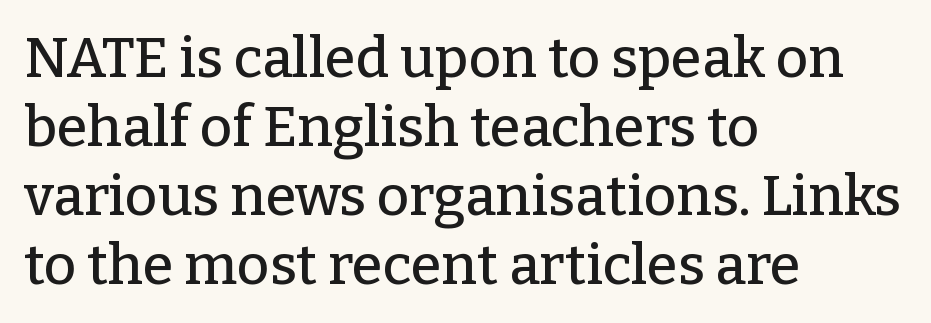
Q: Is the text italic (slanted)? A: No, it is upright.
Q: Is the typeface a serif or a sans-serif typeface? A: Serif.
Q: Is the text underlined? A: No.
Q: How is the paragraph aligned? A: Left-aligned.
Q: Is the spacing between letters normal or unusually wide? A: Normal.
Q: Width (condensed, normal, or wide)? A: Normal.
Q: Stroke contrast? A: Low.
Q: x-height? A: Medium.
Q: Monospaced? A: No.
